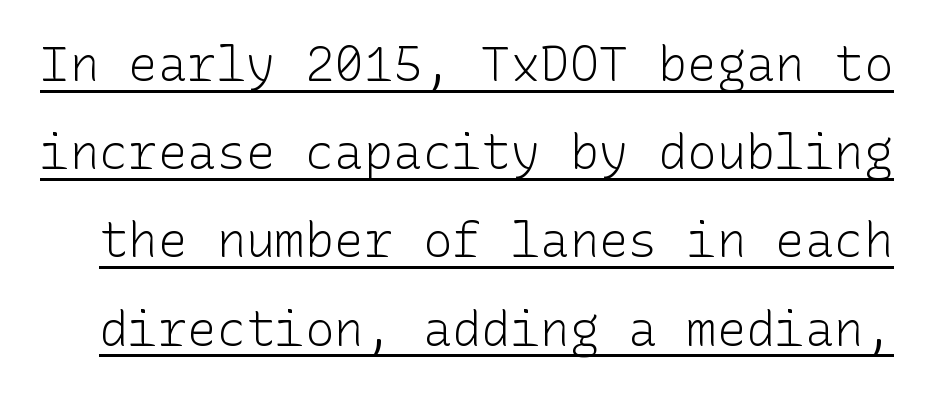
The image shows 49 px light sans-serif type, upright; set line spacing 1.8x, normal letter spacing, underlined; low stroke contrast and a medium x-height.
